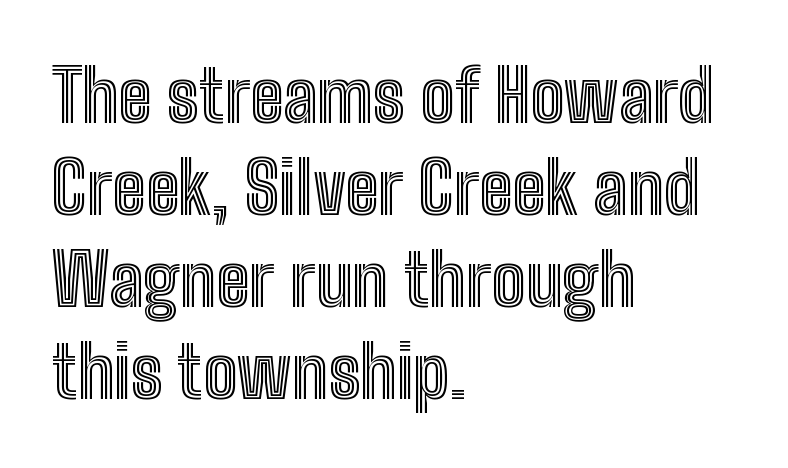
{"italic": "no", "width": "condensed", "x_height": "medium", "monospaced": "no", "underline": "no", "align": "left", "line_spacing": "normal", "line_spacing_ratio": 1.28, "letter_spacing": "normal", "letter_spacing_em": 0.0, "glyph_px": 72}
